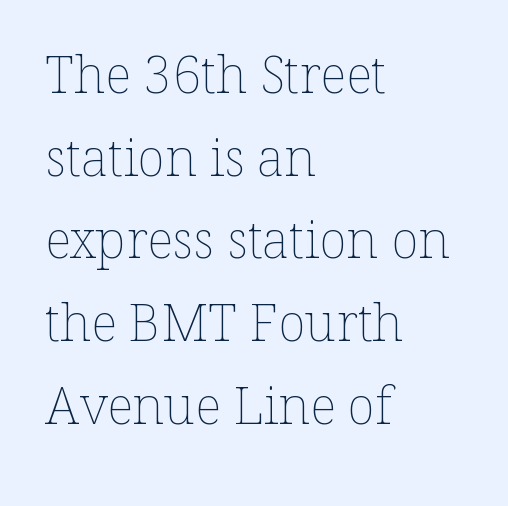
The image shows 52 px thin type, upright; set left-aligned, normal line spacing (1.59x), normal letter spacing, not underlined; low stroke contrast and a medium x-height.
